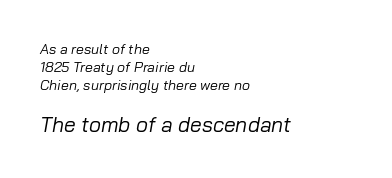
{"italic": "yes", "lean": "right", "slant_degrees": 10, "bold": "no", "underline": "no", "align": "left", "line_spacing": "normal", "line_spacing_ratio": 1.29, "letter_spacing": "normal", "letter_spacing_em": 0.0, "larger_block": "second", "size_ratio": 1.5, "glyph_px": 21}
